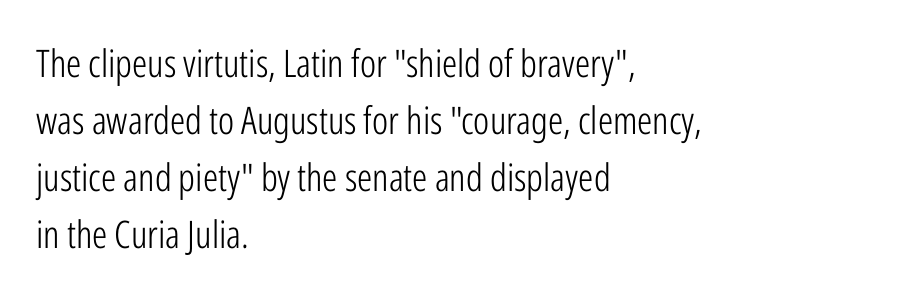
Q: Is the text bold? A: No.
Q: Is the text italic (slanted)? A: No, it is upright.
Q: Is the typeface a serif or a sans-serif typeface? A: Sans-serif.
Q: Is the text underlined? A: No.
Q: How is the paragraph aligned? A: Left-aligned.
Q: Is the spacing between letters normal or unusually wide? A: Normal.
Q: Is the spacing between lines tight, normal or loose? A: Normal.
Q: Width (condensed, normal, or wide)? A: Condensed.
Q: Stroke contrast? A: Low.
Q: x-height? A: Medium.
Q: Monospaced? A: No.
